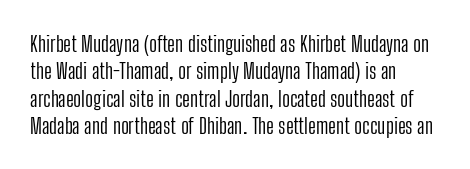
Rendered with straight, roman letterforms. Weight: not bold — regular or lighter. Words appear dense and cohesive because spacing is normal. Horizontal alignment here is leftward, the default for most running prose. A clean baseline with only descenders dipping below it.
